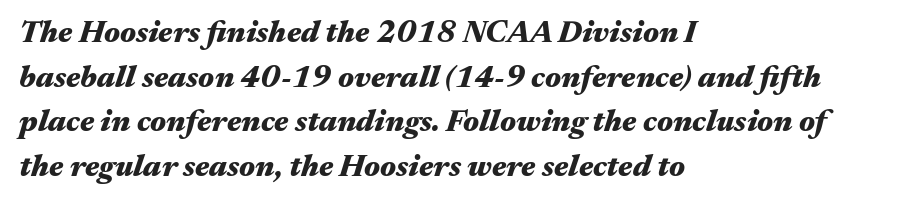
The image shows 31 px heavy, wide type, italic (leaning right); set left-aligned, normal line spacing (1.44x), normal letter spacing, not underlined; medium stroke contrast and a medium x-height.
